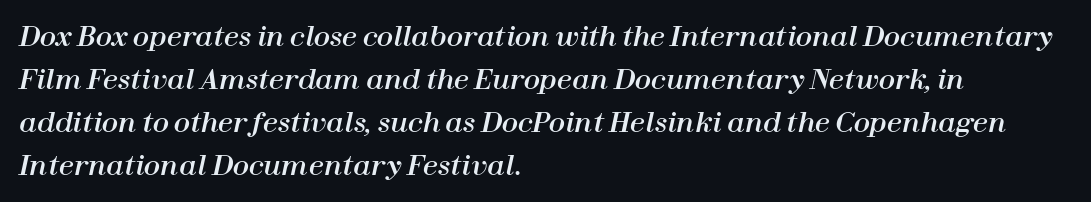
This is oblique type, the kind used for emphasis or titles. A bare baseline throughout the passage. The text block is weighted toward the left margin, trailing off unevenly rightward. Letter spacing: default.
